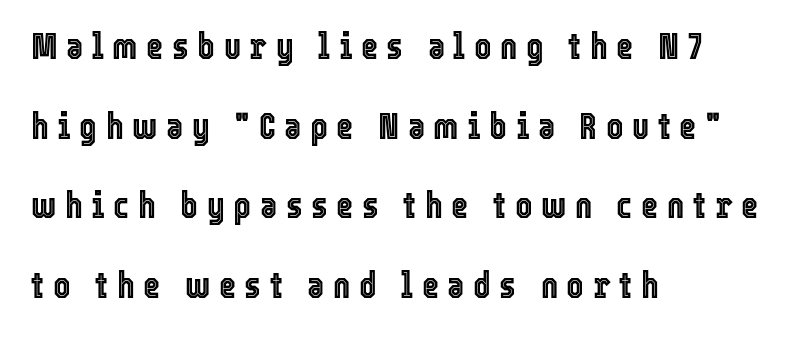
Q: Is the text italic (slanted)? A: No, it is upright.
Q: Is the text underlined? A: No.
Q: How is the paragraph aligned? A: Left-aligned.
Q: Is the spacing between letters normal or unusually wide? A: Unusually wide.
Q: Is the spacing between lines tight, normal or loose? A: Loose.
Q: Width (condensed, normal, or wide)? A: Condensed.
Q: x-height? A: Medium.
Q: Monospaced? A: No.
